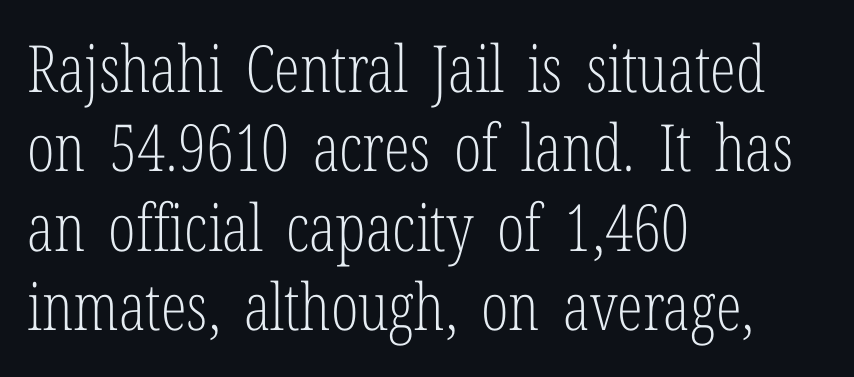
Q: Is the text bold? A: No.
Q: Is the text italic (slanted)? A: No, it is upright.
Q: Is the typeface a serif or a sans-serif typeface? A: Serif.
Q: Is the text underlined? A: No.
Q: How is the paragraph aligned? A: Left-aligned.
Q: Is the spacing between letters normal or unusually wide? A: Normal.
Q: Width (condensed, normal, or wide)? A: Condensed.
Q: Stroke contrast? A: Low.
Q: x-height? A: Medium.
Q: Monospaced? A: No.
